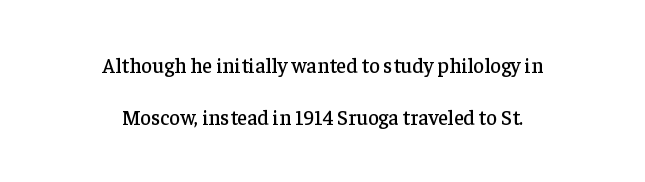
{"italic": "no", "underline": "no", "align": "center", "line_spacing": "loose", "line_spacing_ratio": 2.48, "letter_spacing": "normal", "letter_spacing_em": 0.0, "glyph_px": 21}
